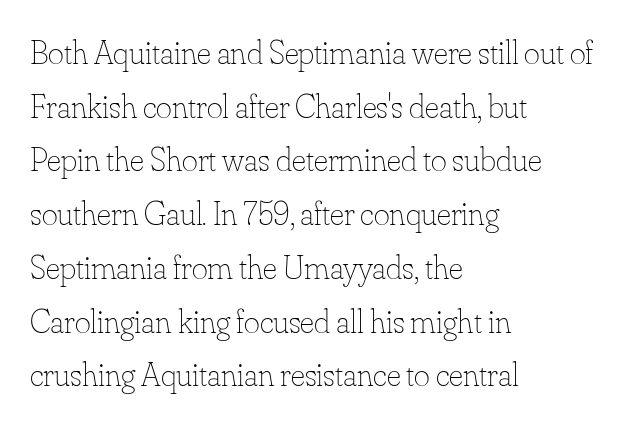
The image shows 34 px thin type, upright; set left-aligned, normal line spacing (1.58x), normal letter spacing, not underlined; low stroke contrast and a small x-height.
